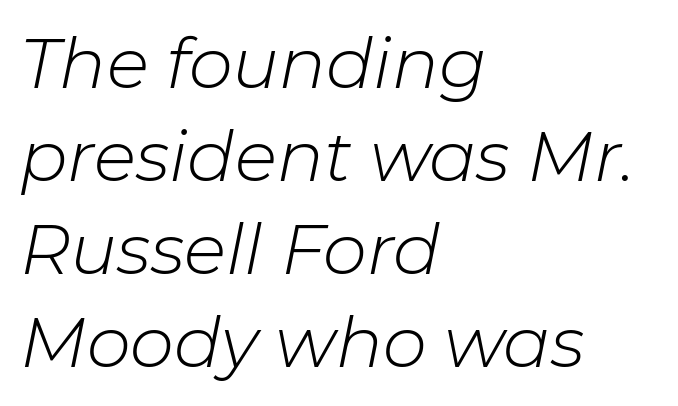
These lines are rendered in a variable-pitch font. The letters sit at their default tracking, neither squeezed nor spread. The paragraph has a hard left edge and a soft right edge. The passage shown is not underscored anywhere. Tall strokes in this sample are angled rather than plumb.
